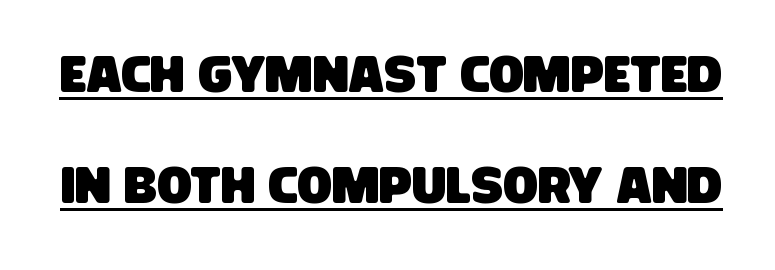
The image shows 51 px condensed sans-serif type; set loose line spacing (2.18x), normal letter spacing, underlined; low stroke contrast and a large x-height.
